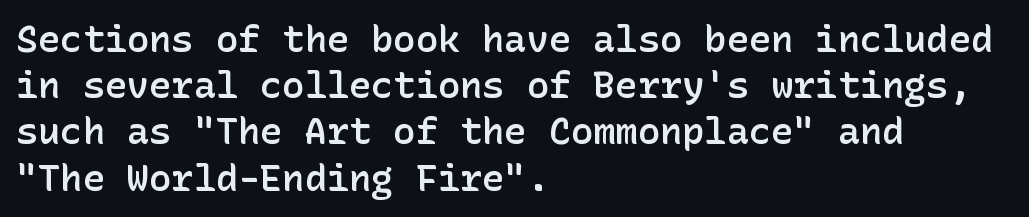
These lines sit exactly where default settings would place them. Short and long lines alike share a common starting point at left. No word sits above an underline. A semibold gives these letters moderate extra thickness, short of bold.
